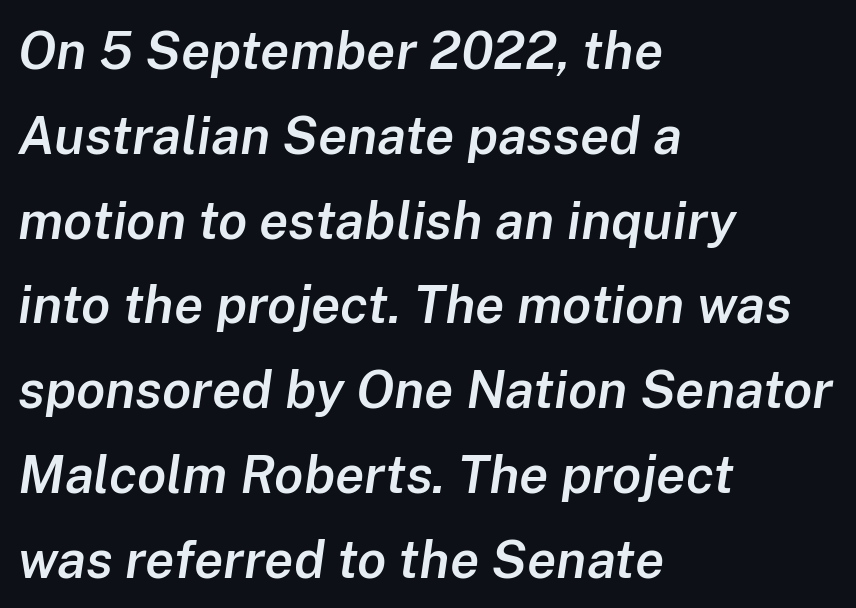
Q: Is the text bold? A: Semi-bold.
Q: Is the text italic (slanted)? A: Yes, it leans right by about 8 degrees.
Q: Is the text underlined? A: No.
Q: How is the paragraph aligned? A: Left-aligned.
Q: Is the spacing between letters normal or unusually wide? A: Normal.
Q: Is the spacing between lines tight, normal or loose? A: Normal.
Q: Width (condensed, normal, or wide)? A: Normal.
Q: Stroke contrast? A: Low.
Q: x-height? A: Medium.
Q: Monospaced? A: No.
